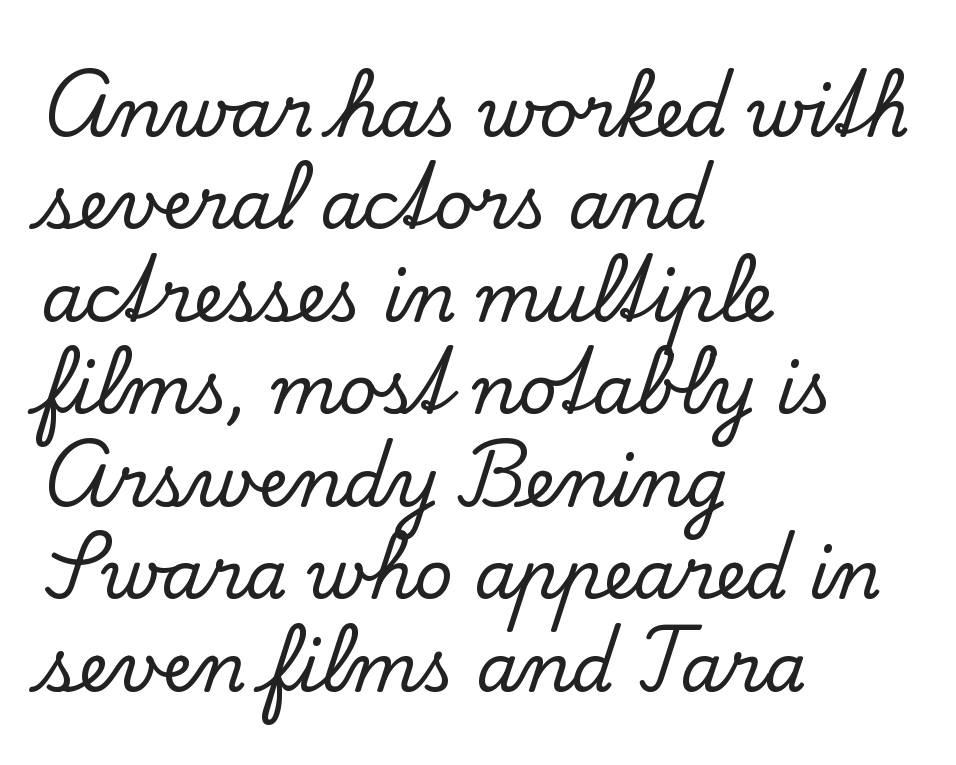
The image shows 67 px serif type; set left-aligned, normal line spacing (1.38x), normal letter spacing, not underlined; low stroke contrast and a small x-height.
